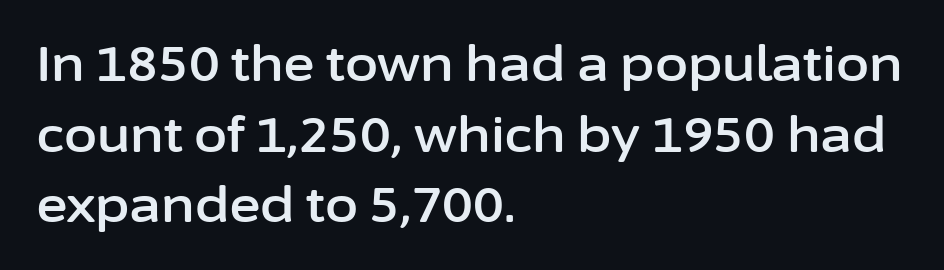
The image shows 48 px sans-serif type, upright; set left-aligned, normal line spacing (1.47x), normal letter spacing, not underlined; low stroke contrast and a medium x-height.
